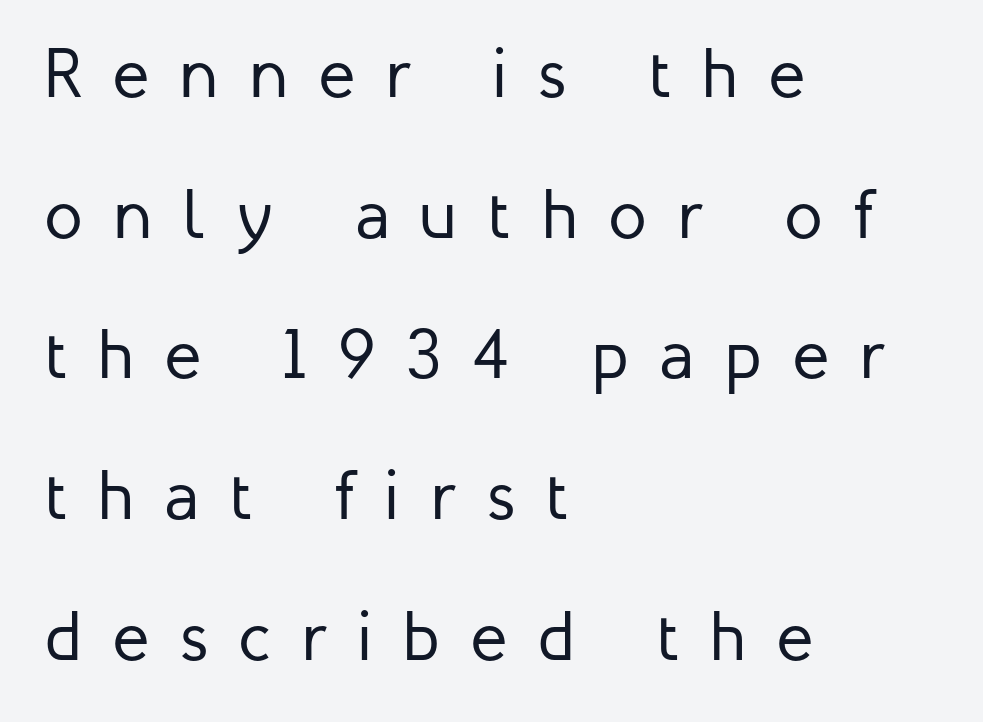
The image shows 70 px regular-weight sans-serif type, upright; set left-aligned, loose line spacing (2.01x), unusually wide letter spacing (+0.43 em), not underlined; low stroke contrast and a medium x-height.
